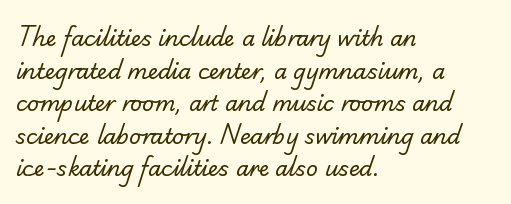
Q: Is the text bold? A: No.
Q: Is the text underlined? A: No.
Q: How is the paragraph aligned? A: Left-aligned.
Q: Is the spacing between letters normal or unusually wide? A: Normal.
Q: Is the spacing between lines tight, normal or loose? A: Normal.
